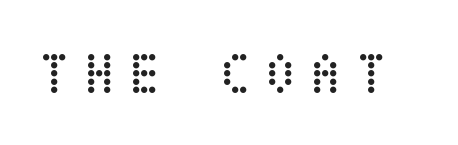
{"italic": "no", "bold": "no", "weight": "regular", "width": "condensed", "stroke_contrast": "low", "x_height": "large", "underline": "no", "letter_spacing": "wide", "letter_spacing_em": 0.22, "glyph_px": 59}
